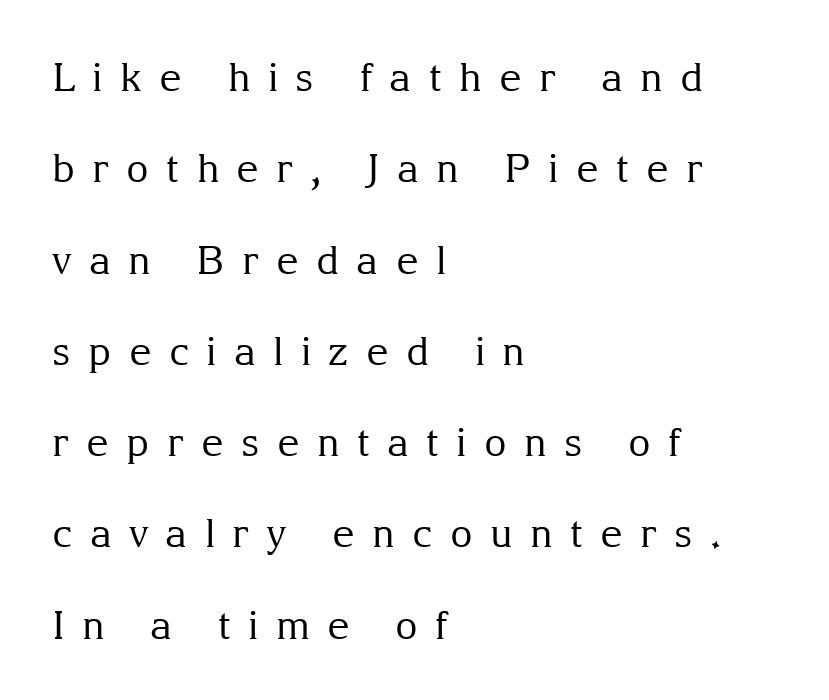
Q: Is the text bold? A: No.
Q: Is the text italic (slanted)? A: No, it is upright.
Q: Is the typeface a serif or a sans-serif typeface? A: Serif.
Q: Is the text underlined? A: No.
Q: How is the paragraph aligned? A: Left-aligned.
Q: Is the spacing between letters normal or unusually wide? A: Unusually wide.
Q: Is the spacing between lines tight, normal or loose? A: Loose.
Q: Width (condensed, normal, or wide)? A: Normal.
Q: Stroke contrast? A: Medium.
Q: x-height? A: Medium.
Q: Monospaced? A: No.
